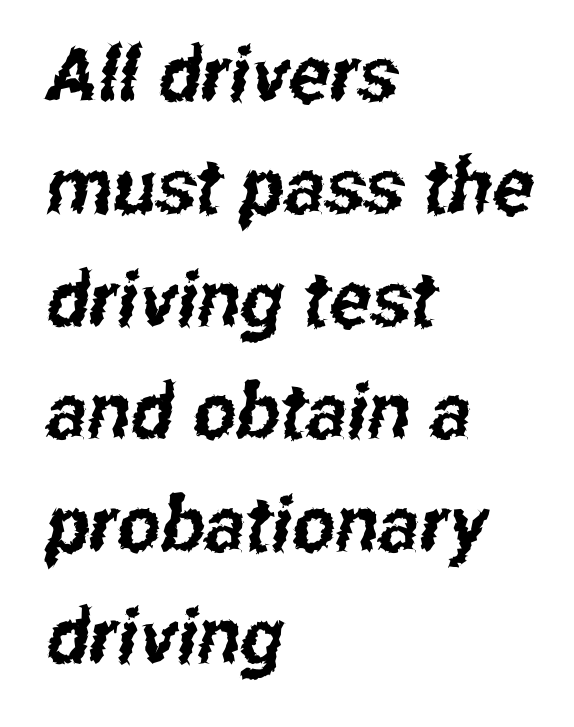
The horizontal fit of the characters is conventional and even. Leading: standard. Is this a fixed-width face? No — the glyphs have proportional, varying widths. This is sans-serif lettering, the kind often seen on screens and signage. Only glyphs here, with clear space below each row. If you drew a ruler down the left edge, every line would touch it.
